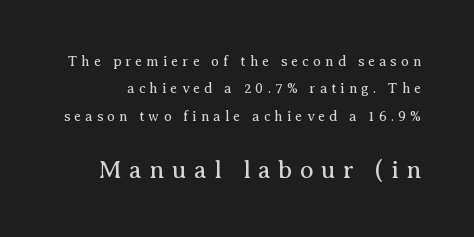
{"italic": "no", "bold": "no", "underline": "no", "line_spacing": "loose", "line_spacing_ratio": 1.95, "letter_spacing": "wide", "letter_spacing_em": 0.3, "larger_block": "second", "size_ratio": 1.79, "glyph_px": 25}
